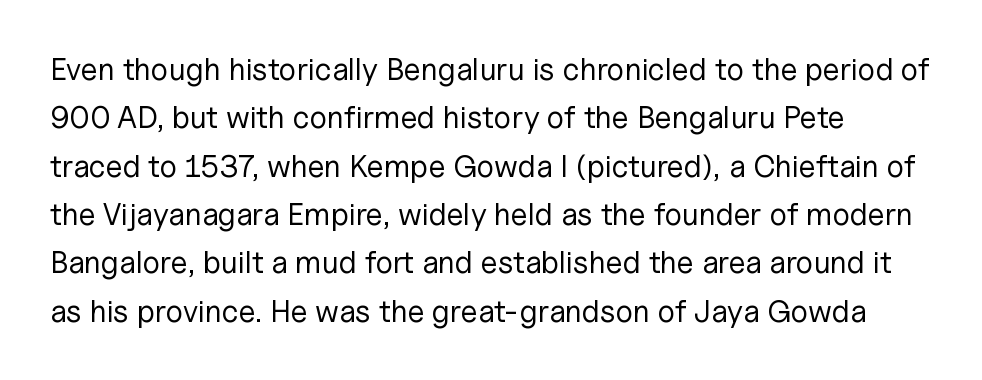
The image shows 31 px regular-weight sans-serif type, upright; set normal line spacing (1.56x), normal letter spacing, not underlined; low stroke contrast and a medium x-height.
